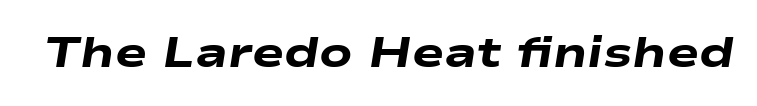
The image shows 43 px heavy, wide type, italic (leaning right); set normal letter spacing, not underlined; low stroke contrast and a medium x-height.
